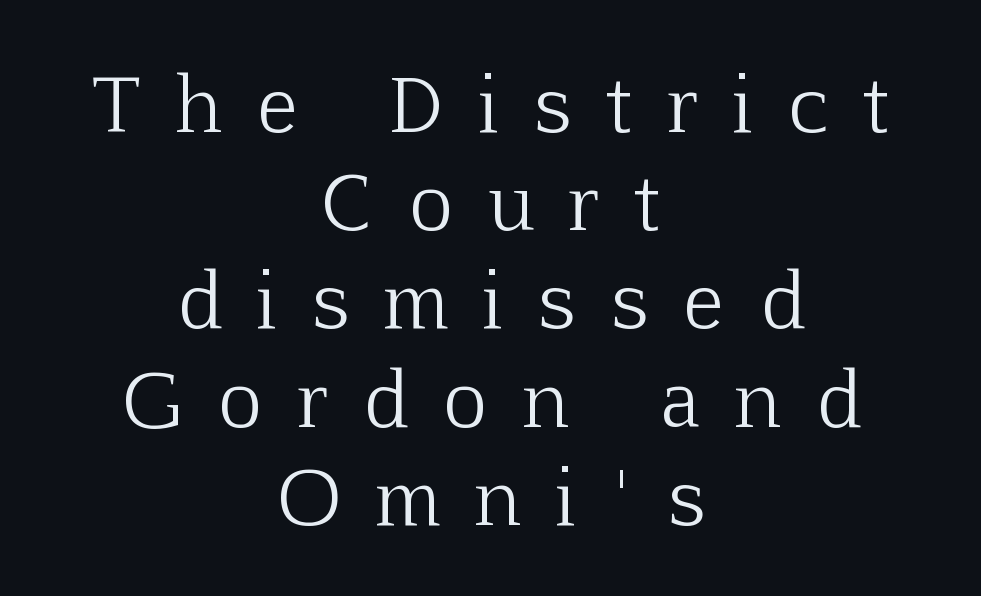
Q: Is the text bold? A: No.
Q: Is the text italic (slanted)? A: No, it is upright.
Q: Is the typeface a serif or a sans-serif typeface? A: Serif.
Q: Is the text underlined? A: No.
Q: How is the paragraph aligned? A: Centered.
Q: Is the spacing between letters normal or unusually wide? A: Unusually wide.
Q: Is the spacing between lines tight, normal or loose? A: Normal.
Q: Width (condensed, normal, or wide)? A: Normal.
Q: Stroke contrast? A: Low.
Q: x-height? A: Medium.
Q: Monospaced? A: No.
